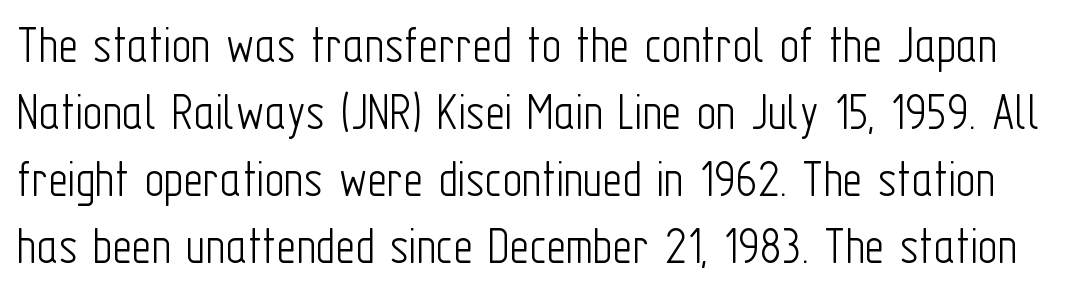
{"serif": "no", "italic": "no", "bold": "no", "weight": "light", "width": "condensed", "stroke_contrast": "low", "x_height": "medium", "monospaced": "no", "underline": "no", "line_spacing_ratio": 1.24, "letter_spacing": "normal", "letter_spacing_em": 0.0, "glyph_px": 54}
